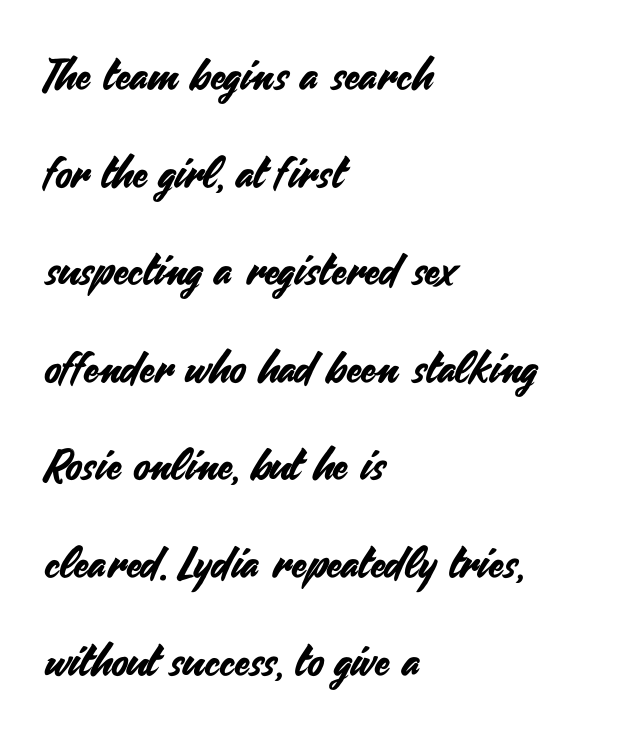
{"serif": "no", "width": "normal", "stroke_contrast": "medium", "x_height": "small", "monospaced": "no", "underline": "no", "align": "left", "line_spacing": "loose", "line_spacing_ratio": 2.27, "letter_spacing": "normal", "letter_spacing_em": 0.0, "glyph_px": 43}
